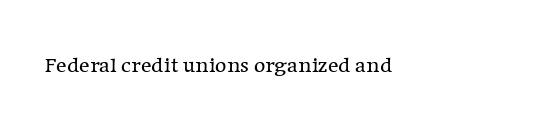
Q: Is the text bold? A: No.
Q: Is the text italic (slanted)? A: No, it is upright.
Q: Is the text underlined? A: No.
Q: Is the spacing between letters normal or unusually wide? A: Normal.
